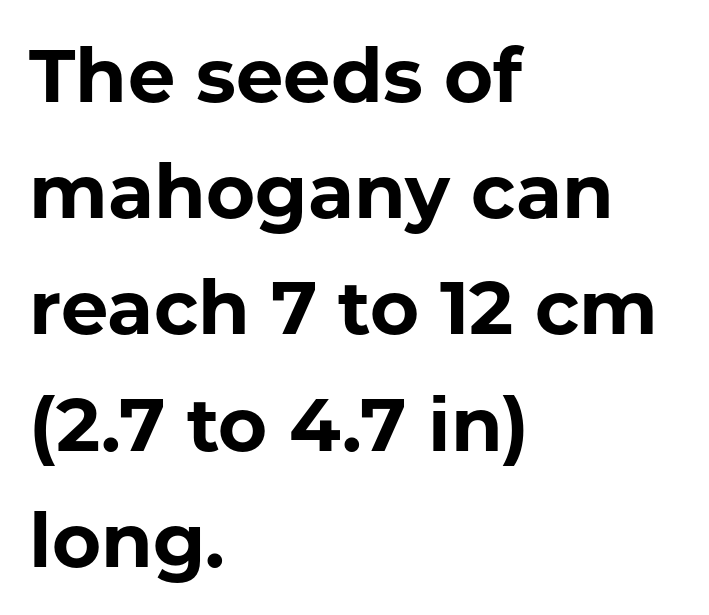
The image shows 75 px bold sans-serif type, upright; set left-aligned, normal line spacing (1.55x), normal letter spacing, not underlined; low stroke contrast and a medium x-height.
